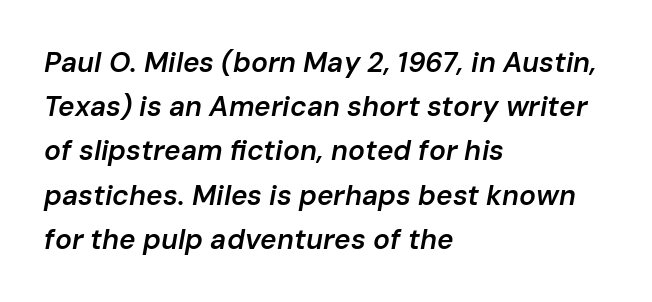
The image shows 28 px semibold type, italic (leaning right); set left-aligned, normal line spacing (1.58x), normal letter spacing, not underlined; low stroke contrast and a medium x-height.
